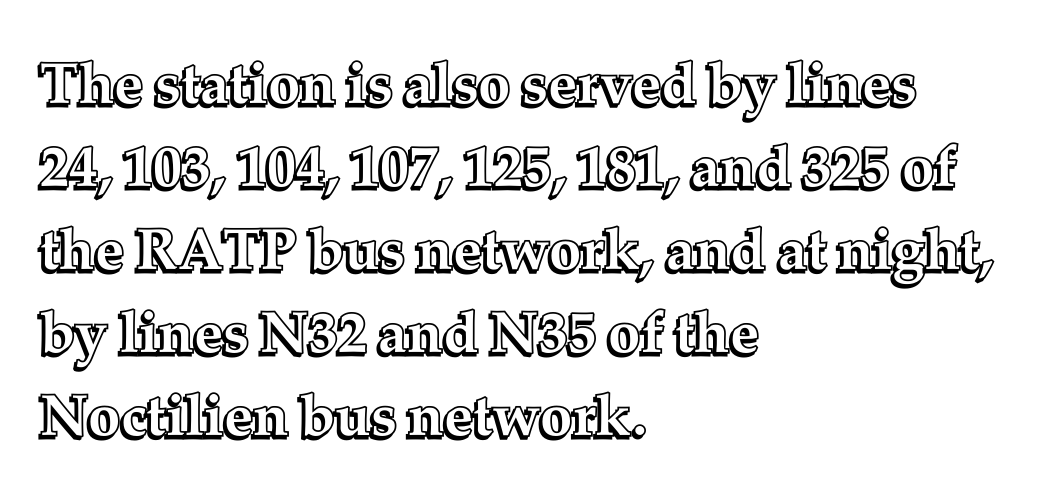
The image shows 58 px text type, upright; set left-aligned, normal line spacing (1.43x), normal letter spacing, not underlined; a medium x-height.
